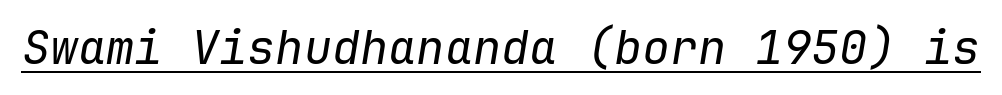
Q: Is the text bold? A: No.
Q: Is the text italic (slanted)? A: Yes, it leans right by about 9 degrees.
Q: Is the text underlined? A: Yes.
Q: Is the spacing between letters normal or unusually wide? A: Normal.
Q: Width (condensed, normal, or wide)? A: Normal.
Q: Stroke contrast? A: Low.
Q: x-height? A: Medium.
Q: Monospaced? A: Yes.
